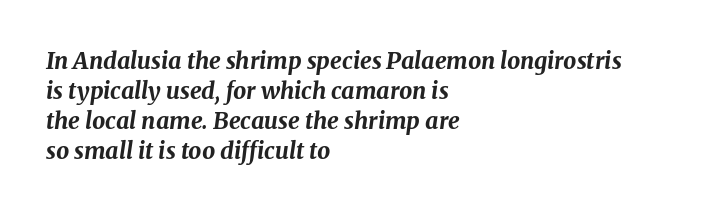
{"italic": "yes", "lean": "right", "slant_degrees": 8, "bold": "yes", "underline": "no", "align": "left", "line_spacing": "normal", "line_spacing_ratio": 1.3, "letter_spacing": "normal", "letter_spacing_em": 0.0, "glyph_px": 23}
